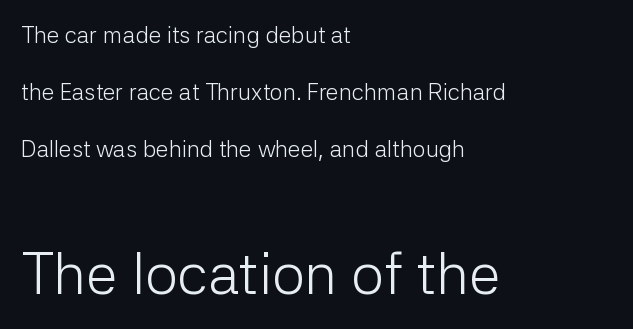
Baseline-to-baseline distance is far greater than the letter height. The foot of each line stays bare and open. Designer's note — italics off, roman on. Line starts are locked; line ends wander. The face used here is proportionally spaced, like ordinary book or web type.
